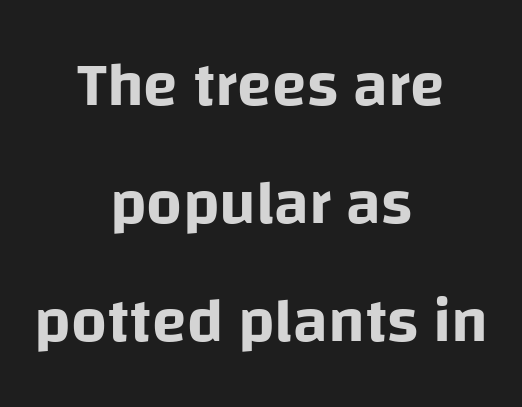
Q: Is the text italic (slanted)? A: No, it is upright.
Q: Is the typeface a serif or a sans-serif typeface? A: Sans-serif.
Q: Is the text underlined? A: No.
Q: How is the paragraph aligned? A: Centered.
Q: Is the spacing between letters normal or unusually wide? A: Normal.
Q: Width (condensed, normal, or wide)? A: Normal.
Q: Stroke contrast? A: Low.
Q: x-height? A: Large.
Q: Monospaced? A: No.
